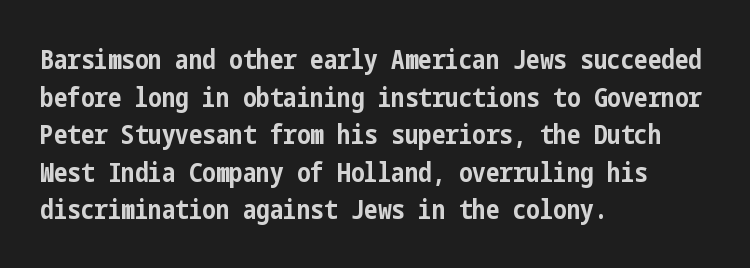
The image shows 27 px bold type, upright; set left-aligned, normal line spacing (1.39x), normal letter spacing, not underlined.
